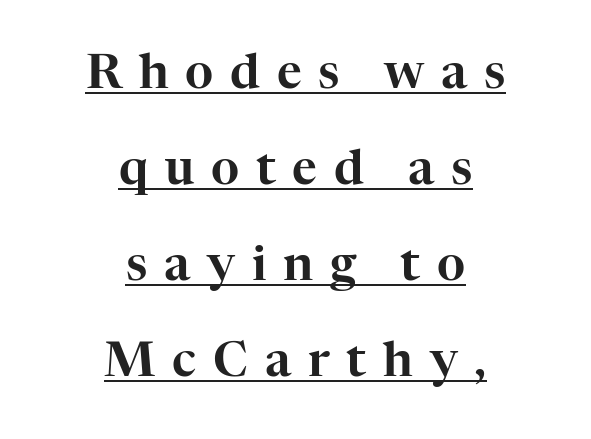
The image shows 48 px serif type, upright; set centered, loose line spacing (2.0x), unusually wide letter spacing (+0.35 em), underlined; high stroke contrast and a medium x-height.
